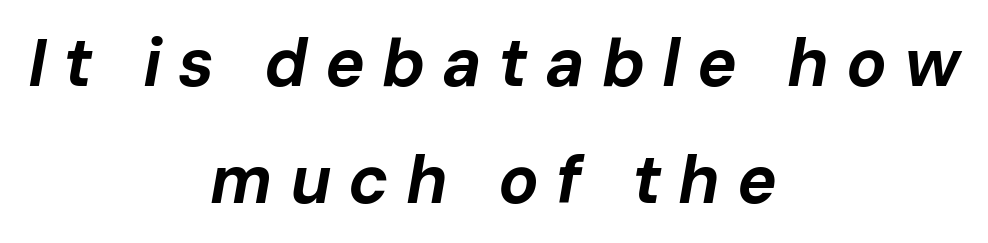
Q: Is the text bold? A: Yes.
Q: Is the text italic (slanted)? A: Yes, it leans right by about 10 degrees.
Q: Is the text underlined? A: No.
Q: How is the paragraph aligned? A: Centered.
Q: Is the spacing between letters normal or unusually wide? A: Unusually wide.
Q: Width (condensed, normal, or wide)? A: Normal.
Q: Stroke contrast? A: Low.
Q: x-height? A: Medium.
Q: Monospaced? A: No.
